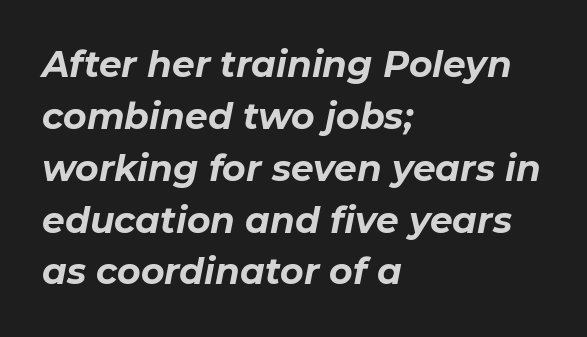
Q: Is the text bold? A: Yes.
Q: Is the text italic (slanted)? A: Yes, it leans right by about 11 degrees.
Q: Is the text underlined? A: No.
Q: How is the paragraph aligned? A: Left-aligned.
Q: Is the spacing between letters normal or unusually wide? A: Normal.
Q: Is the spacing between lines tight, normal or loose? A: Normal.
Q: Width (condensed, normal, or wide)? A: Normal.
Q: Stroke contrast? A: Low.
Q: x-height? A: Medium.
Q: Monospaced? A: No.
